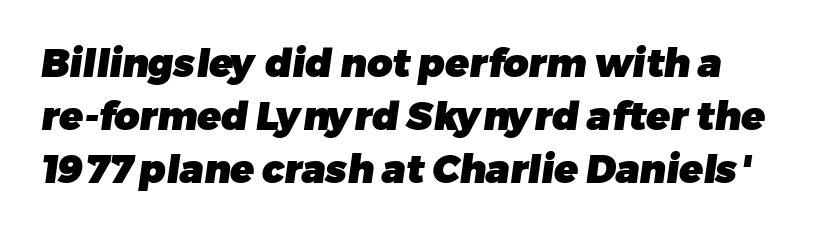
The image shows 39 px heavy sans-serif type; set normal line spacing (1.36x), normal letter spacing, not underlined; low stroke contrast and a medium x-height.
